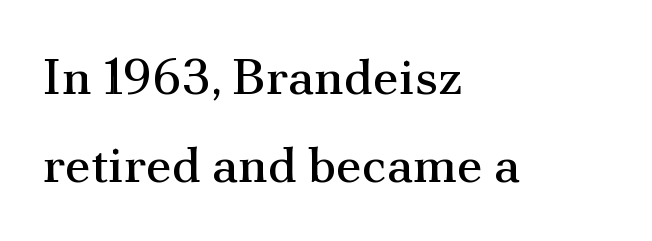
The strokes are not fattened; the text isn't bold. Little horizontal feet cap the strokes, marking this as serif type. The letters advance in unequal steps, a hallmark of proportional type. Posture: upright roman. No word sits above an underline. Which margin do the lines hug? The left one — the right edge is uneven.
